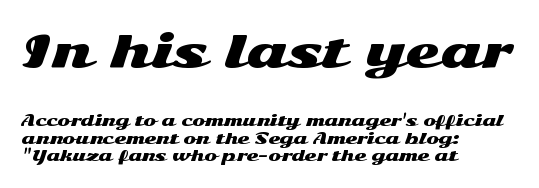
{"serif": "no", "width": "wide", "stroke_contrast": "medium", "x_height": "medium", "monospaced": "no", "underline": "no", "align": "left", "line_spacing_ratio": 1.18, "letter_spacing": "normal", "letter_spacing_em": 0.0, "larger_block": "first", "size_ratio": 3.0, "glyph_px": 45}
